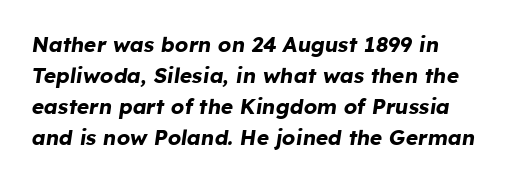
The image shows 21 px bold type, italic (leaning right); set normal line spacing (1.47x), normal letter spacing, not underlined.
